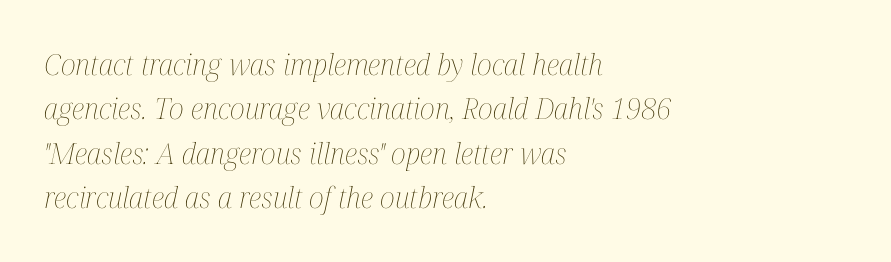
Q: Is the text bold? A: No.
Q: Is the text italic (slanted)? A: Yes, it leans right by about 12 degrees.
Q: Is the text underlined? A: No.
Q: How is the paragraph aligned? A: Left-aligned.
Q: Is the spacing between letters normal or unusually wide? A: Normal.
Q: Is the spacing between lines tight, normal or loose? A: Normal.
Q: Width (condensed, normal, or wide)? A: Condensed.
Q: Stroke contrast? A: Medium.
Q: x-height? A: Medium.
Q: Monospaced? A: No.
